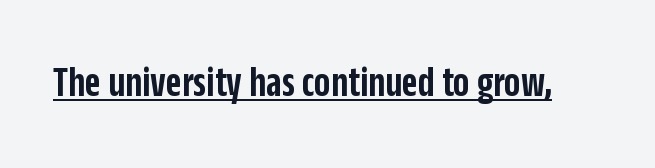
The image shows 43 px semibold, condensed sans-serif type, upright; set normal letter spacing, underlined; low stroke contrast and a large x-height.
